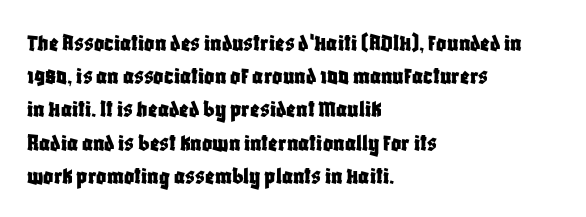
The image shows 25 px text type, upright; set left-aligned, normal line spacing (1.33x), normal letter spacing, not underlined.
